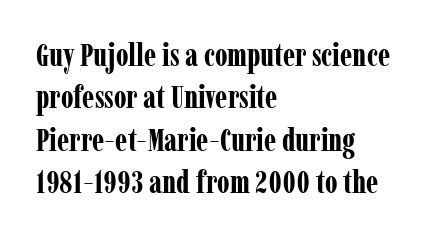
The image shows 31 px bold, condensed serif type, upright; set left-aligned, normal line spacing (1.37x), normal letter spacing, not underlined; low stroke contrast and a medium x-height.
